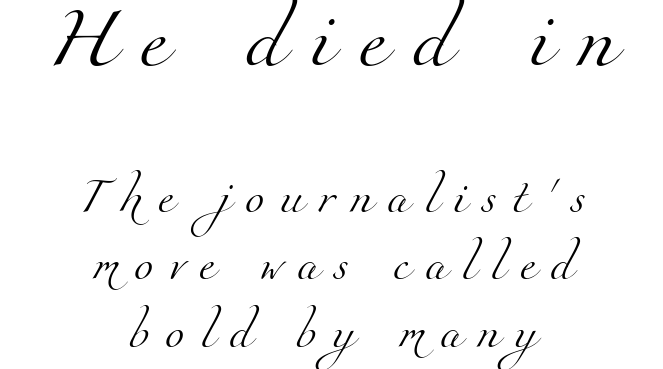
The image shows 61 px light serif type; set centered, loose line spacing (1.93x), unusually wide letter spacing (+0.43 em), not underlined; the first (top) block is 1.74x larger; medium stroke contrast and a small x-height.
